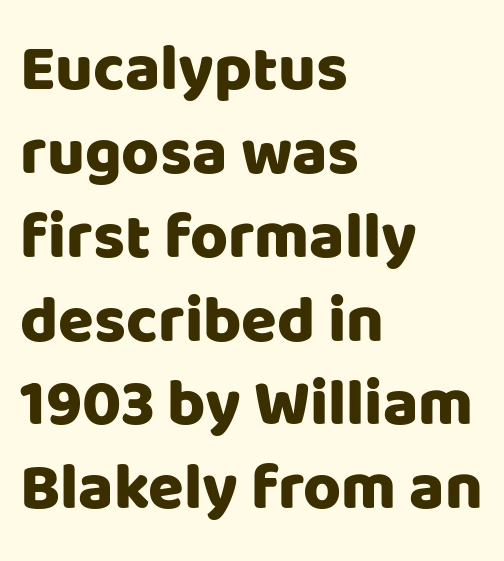
Horizontally, the lines are justified to the leading edge only. These lines sit exactly where default settings would place them. Look at the tracking — it's just the regular setting, nothing added. The letters advance in unequal steps, a hallmark of proportional type. Does the type have serifs? No, each stem ends abruptly. Characters remain perfectly vertical along every line.
